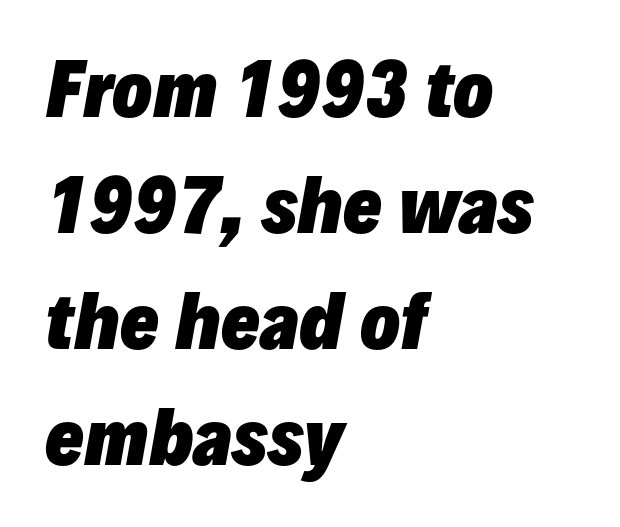
The image shows 73 px heavy type, italic (leaning right); set left-aligned, normal line spacing (1.59x), normal letter spacing, not underlined; low stroke contrast and a medium x-height.
